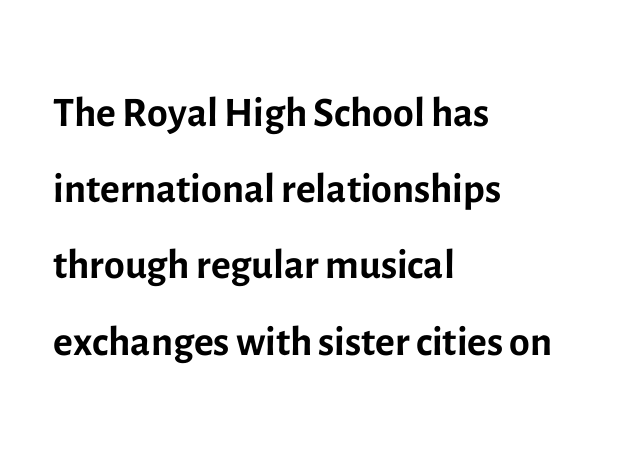
{"serif": "no", "italic": "no", "bold": "no", "weight": "regular", "width": "normal", "x_height": "medium", "monospaced": "no", "underline": "no", "align": "left", "line_spacing": "normal", "line_spacing_ratio": 1.27, "letter_spacing": "normal", "letter_spacing_em": 0.0, "glyph_px": 60}
